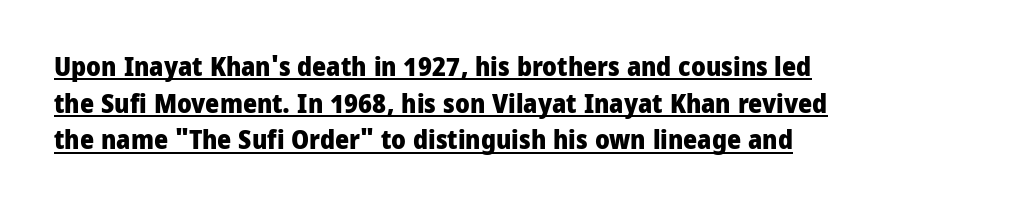
{"italic": "no", "bold": "yes", "underline": "yes", "align": "left", "line_spacing": "normal", "line_spacing_ratio": 1.36, "letter_spacing": "normal", "letter_spacing_em": 0.0, "glyph_px": 27}
